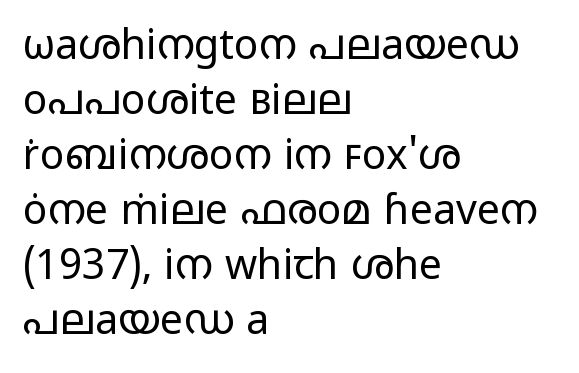
{"serif": "no", "italic": "no", "bold": "no", "weight": "regular", "width": "wide", "stroke_contrast": "low", "x_height": "medium", "monospaced": "no", "underline": "no", "align": "left", "line_spacing": "normal", "line_spacing_ratio": 1.34, "letter_spacing": "normal", "letter_spacing_em": 0.0, "glyph_px": 41}
